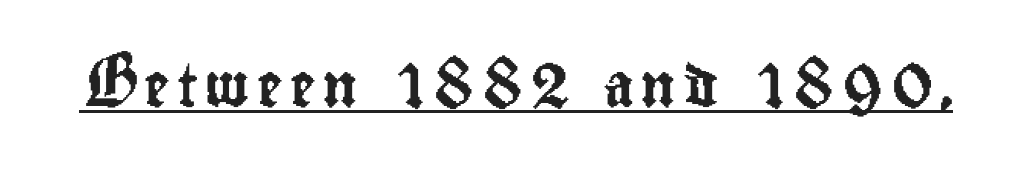
The image shows 43 px condensed sans-serif type, upright; set underlined; low stroke contrast and a small x-height.
